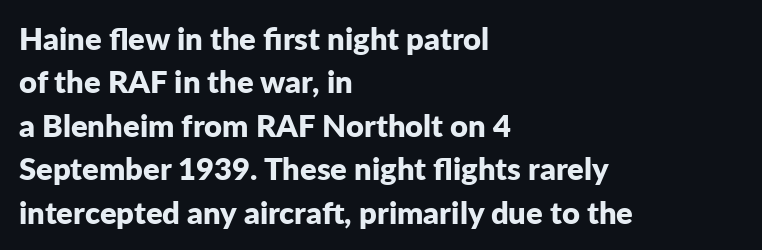
The image shows 31 px bold sans-serif type, upright; set left-aligned, normal line spacing (1.4x), normal letter spacing, not underlined; low stroke contrast and a medium x-height.
